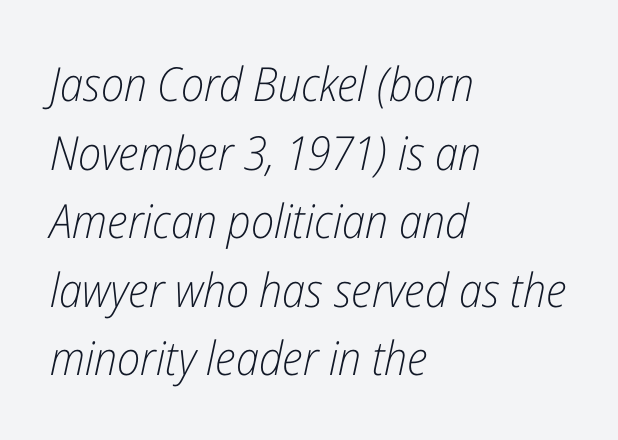
The space beneath each line is pristine and unruled. Leading matches the norm, producing a regular column. The font's italic variant was chosen for this text. The passage shown is not bold in any degree.
